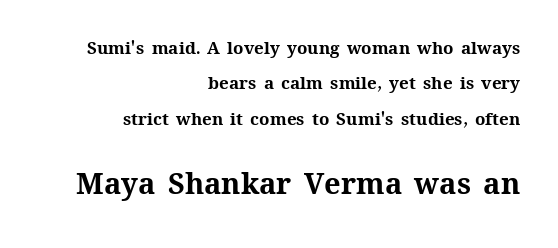
Underline: absent. Line ends are locked; line starts wander. No extra tracking has been applied to these lines. Rows of type keep a wide berth in the vertical direction. The font's upright variant was chosen for this text. This is heavy type, rendered in bold.
